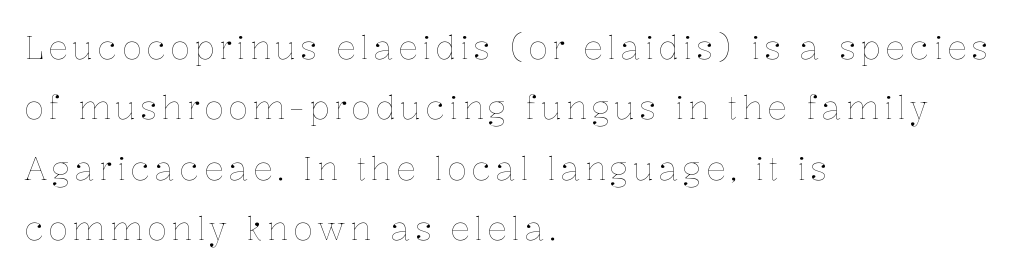
The glyphs are unaccompanied by any horizontal stroke below them. You could not count columns in this text — the font is proportionally spaced. Each stroke keeps to a modest, everyday thickness or less. Ordinary non-slanted type is in use. The typesetter chose a ragged-right arrangement here.
